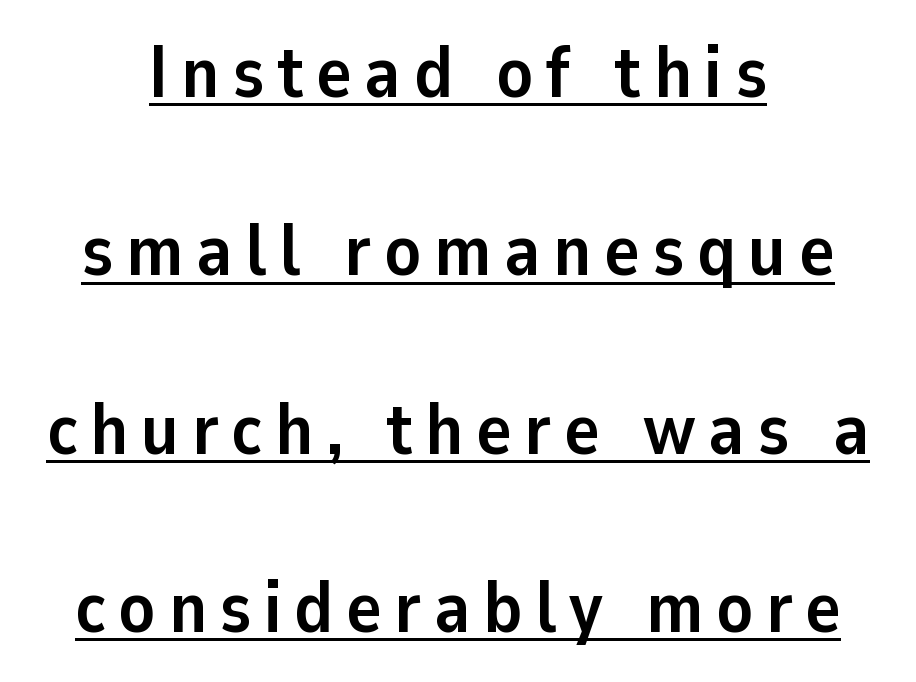
Q: Is the text bold? A: Yes.
Q: Is the text italic (slanted)? A: No, it is upright.
Q: Is the typeface a serif or a sans-serif typeface? A: Sans-serif.
Q: Is the text underlined? A: Yes.
Q: How is the paragraph aligned? A: Centered.
Q: Is the spacing between lines tight, normal or loose? A: Loose.
Q: Width (condensed, normal, or wide)? A: Normal.
Q: Stroke contrast? A: Low.
Q: x-height? A: Medium.
Q: Monospaced? A: No.
